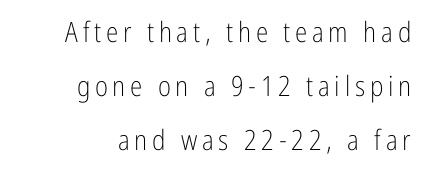
{"serif": "no", "italic": "no", "bold": "no", "weight": "light", "width": "condensed", "stroke_contrast": "low", "x_height": "medium", "monospaced": "no", "underline": "no", "align": "right", "line_spacing": "loose", "line_spacing_ratio": 1.92, "glyph_px": 28}
